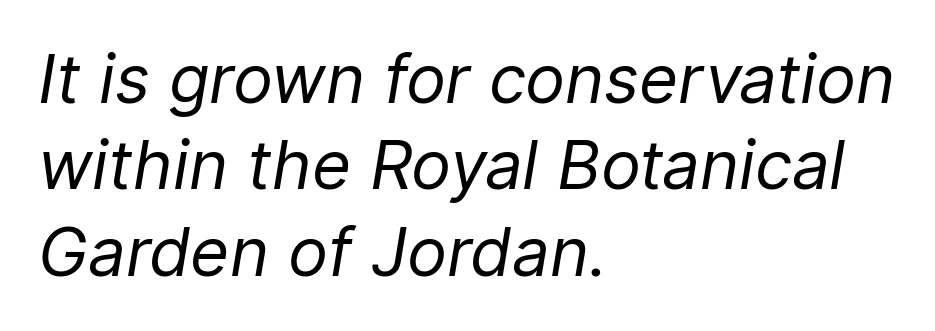
The image shows 67 px regular-weight type, italic (leaning right); set left-aligned, normal line spacing (1.29x), normal letter spacing, not underlined; low stroke contrast and a medium x-height.
